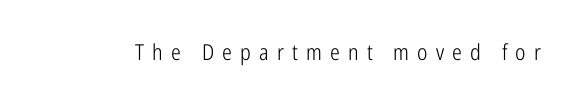
Q: Is the text bold? A: No.
Q: Is the text italic (slanted)? A: No, it is upright.
Q: Is the text underlined? A: No.
Q: Is the spacing between letters normal or unusually wide? A: Unusually wide.
